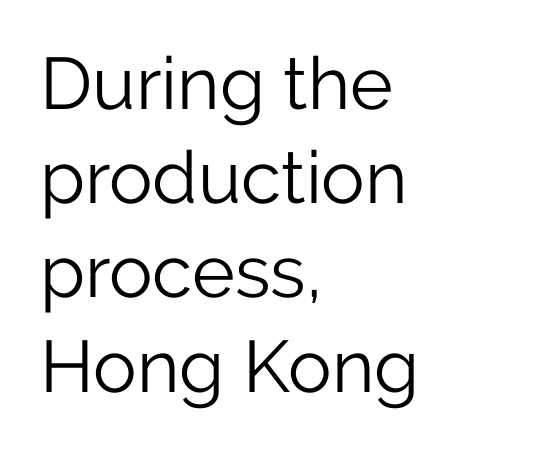
The image shows 73 px light sans-serif type, upright; set left-aligned, normal line spacing (1.29x), normal letter spacing, not underlined; low stroke contrast and a medium x-height.
